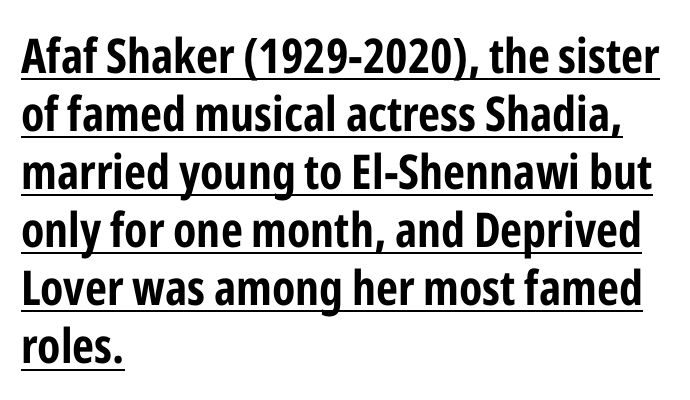
Typographically, this falls in the sans-serif category. Varying glyph widths throughout — classic text-font behaviour. The face used here is rendered with its standard letterfit. Leftover space on each line is placed entirely after the last word.
